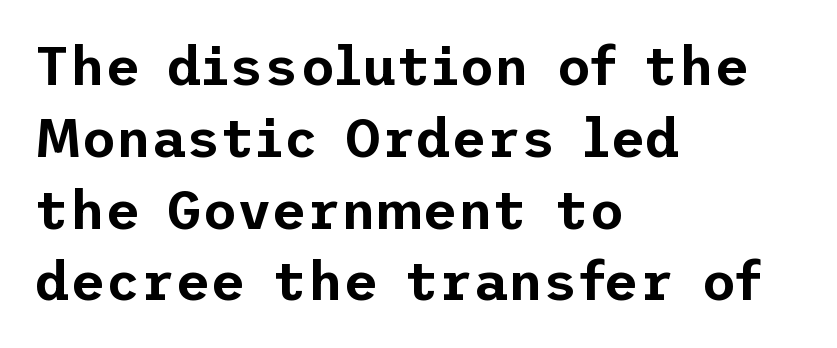
Decoration check: the copy has no underline. The text block is weighted toward the left margin, trailing off unevenly rightward. Posture: straight, roman, zero tilt. Between one letter and the next there's only the usual sliver of space.
